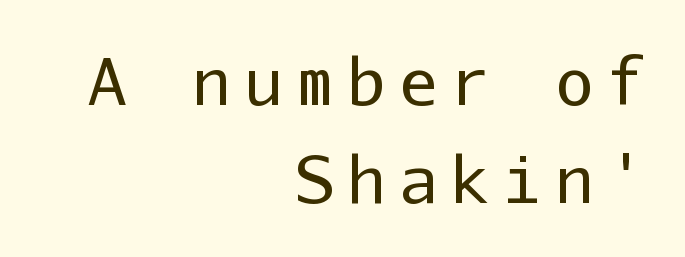
Q: Is the text bold? A: No.
Q: Is the text italic (slanted)? A: No, it is upright.
Q: Is the typeface a serif or a sans-serif typeface? A: Sans-serif.
Q: Is the text underlined? A: No.
Q: How is the paragraph aligned? A: Right-aligned.
Q: Is the spacing between letters normal or unusually wide? A: Unusually wide.
Q: Is the spacing between lines tight, normal or loose? A: Normal.
Q: Width (condensed, normal, or wide)? A: Normal.
Q: Stroke contrast? A: Low.
Q: x-height? A: Medium.
Q: Monospaced? A: Yes.
